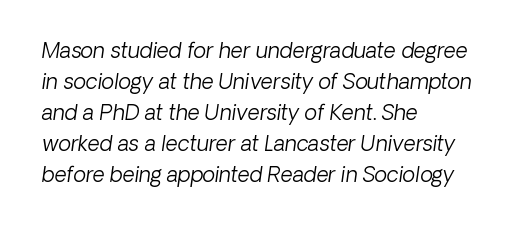
The paragraph shown leans on its left margin. Short note: letters normally spaced. A bare baseline throughout the passage. Is there much room between lines? A standard amount, neither cramped nor airy. Think standard paragraph weight, or any step lighter than that.
